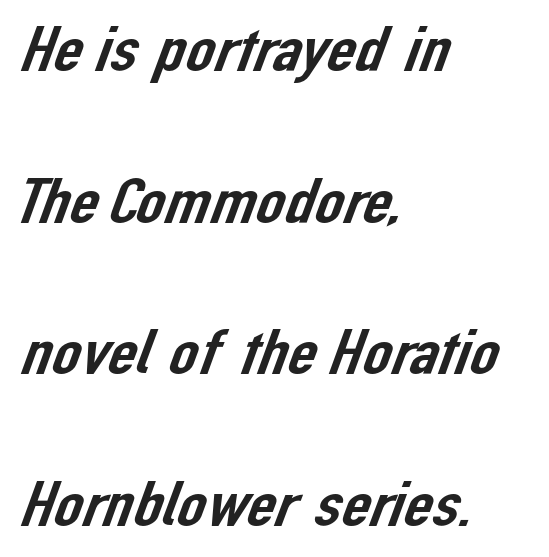
Q: Is the typeface a serif or a sans-serif typeface? A: Sans-serif.
Q: Is the text underlined? A: No.
Q: How is the paragraph aligned? A: Left-aligned.
Q: Is the spacing between letters normal or unusually wide? A: Normal.
Q: Is the spacing between lines tight, normal or loose? A: Loose.
Q: Width (condensed, normal, or wide)? A: Normal.
Q: Stroke contrast? A: Low.
Q: x-height? A: Medium.
Q: Monospaced? A: No.
